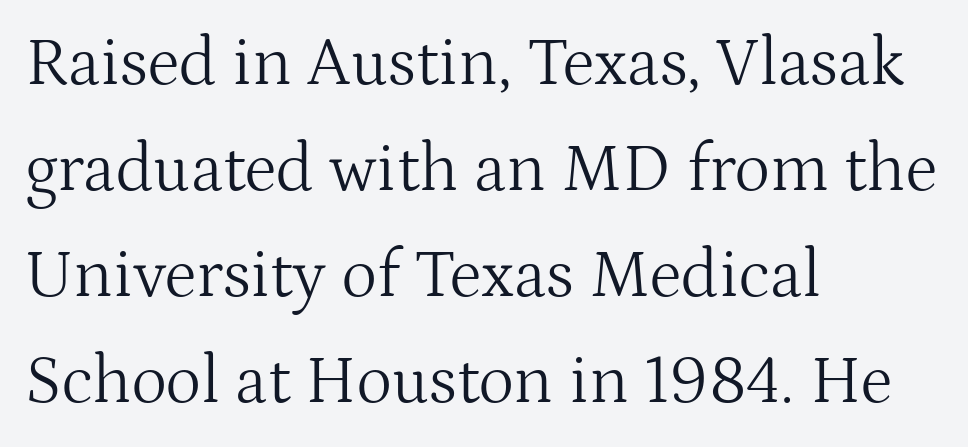
The rag falls on the right side of this text block. The passage shown has conventional tracking throughout. Each row of text sits above clean, open space. Here the designer chose a conventional face with non-uniform glyph widths. The space between consecutive lines is moderate.
